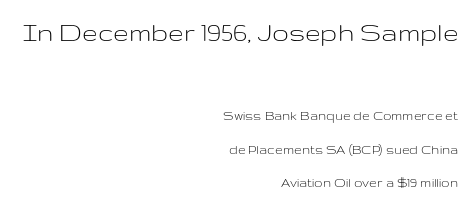
This rendering employs a face without finishing strokes, i.e., a sans-serif. The letterforms sit at book weight or below. Has an underline been added? It has not. These lines keep a tight, regular rhythm from letter to letter.
